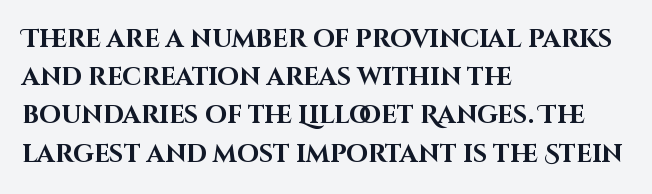
Q: Is the text bold? A: Yes.
Q: Is the text italic (slanted)? A: No, it is upright.
Q: Is the text underlined? A: No.
Q: How is the paragraph aligned? A: Left-aligned.
Q: Is the spacing between letters normal or unusually wide? A: Normal.
Q: Is the spacing between lines tight, normal or loose? A: Normal.
